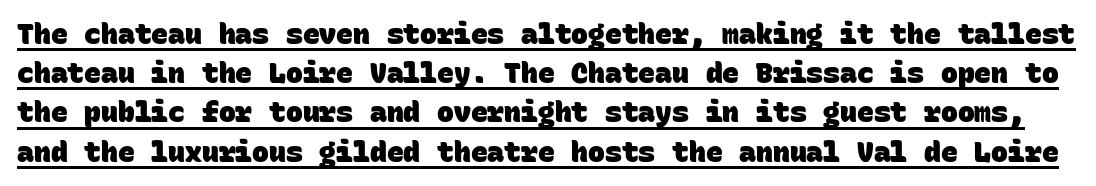
Q: Is the text bold? A: Yes.
Q: Is the typeface a serif or a sans-serif typeface? A: Sans-serif.
Q: Is the text underlined? A: Yes.
Q: Is the spacing between letters normal or unusually wide? A: Normal.
Q: Is the spacing between lines tight, normal or loose? A: Normal.
Q: Width (condensed, normal, or wide)? A: Normal.
Q: Stroke contrast? A: Low.
Q: x-height? A: Large.
Q: Monospaced? A: Yes.
